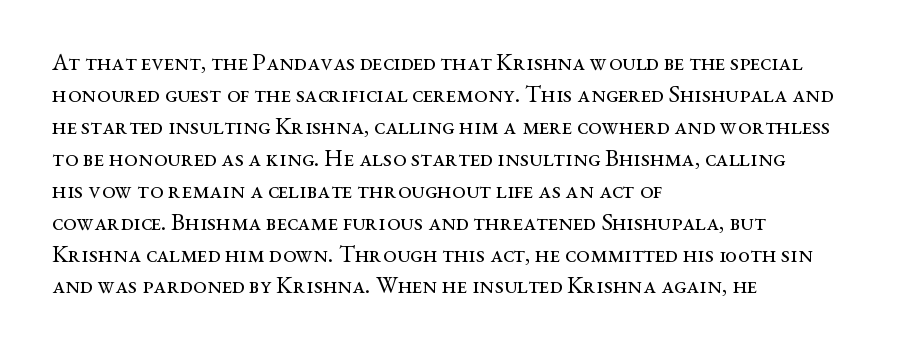
A bare baseline throughout the passage. Does the lettering tilt? It doesn't — this is upright. Leftover space on each line is placed entirely after the last word. Regarding leading, the lines here are spaced in the standard way. Inter-character spacing is left at the font's built-in metrics. Compared with a typical body face, this is equally light or lighter still.
